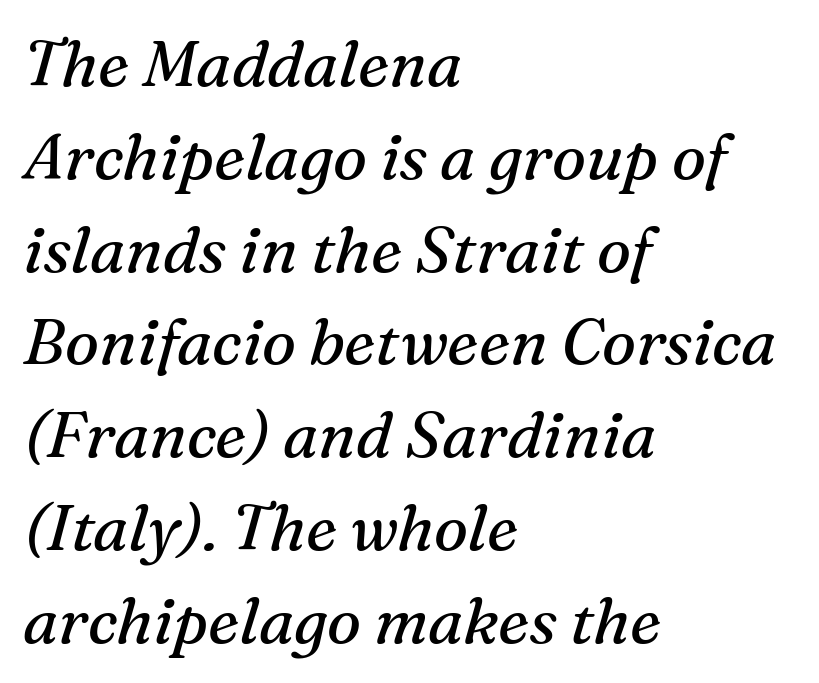
{"serif": "yes", "italic": "yes", "lean": "right", "slant_degrees": 16, "bold": "no", "weight": "regular", "width": "normal", "stroke_contrast": "medium", "x_height": "medium", "monospaced": "no", "underline": "no", "align": "left", "line_spacing": "normal", "line_spacing_ratio": 1.45, "letter_spacing": "normal", "letter_spacing_em": 0.0, "glyph_px": 64}
